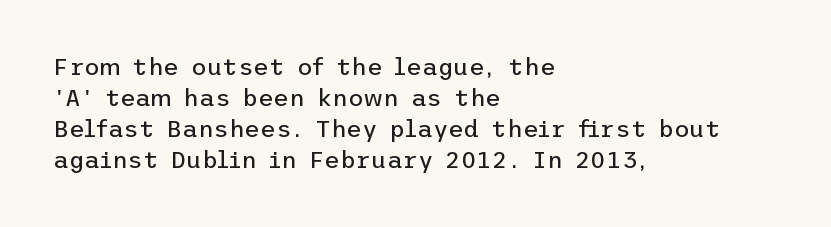
{"italic": "no", "bold": "no", "underline": "no", "align": "left", "line_spacing": "normal", "line_spacing_ratio": 1.29, "letter_spacing": "normal", "letter_spacing_em": 0.0, "glyph_px": 24}
